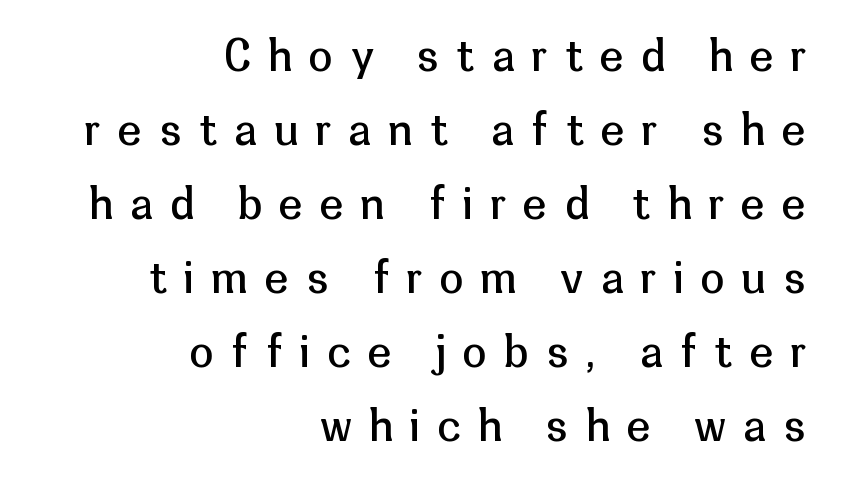
Style check: upright. Reading down the block, your eye finds every line finishing at a fixed right position. Nope, no serifs anywhere on these letters. You could not count columns in this text — the font is proportionally spaced.
